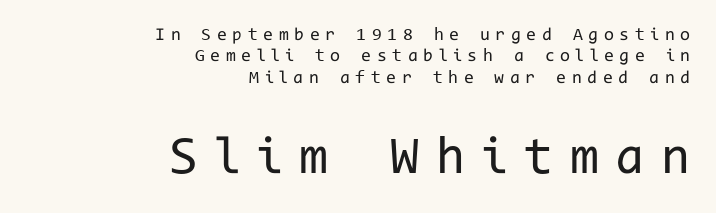
The letters march in equal steps, a hallmark of fixed-pitch type. Is there any slant? The stems are plumb. Visually, the bottom section dominates because its glyphs are scaled up. Someone cranked the tracking dial way up on this one. Lines of text with bare space underneath.
